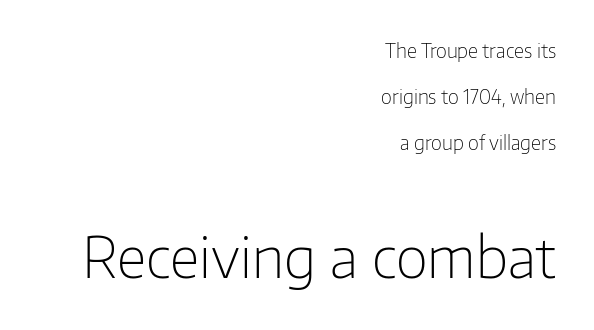
The image shows 56 px light sans-serif type, upright; set right-aligned, loose line spacing (2.41x), normal letter spacing, not underlined; the second (bottom) block is 2.95x larger; low stroke contrast and a medium x-height.
